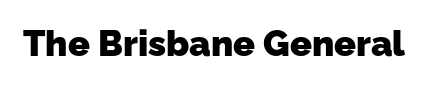
The image shows 36 px heavy sans-serif type; set normal letter spacing, not underlined; low stroke contrast and a medium x-height.
